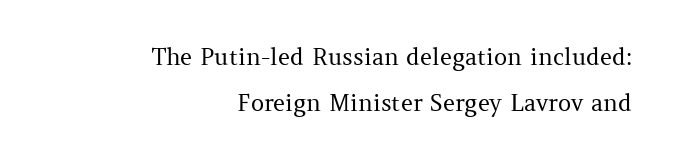
The image shows 23 px text type, upright; set right-aligned, loose line spacing (2.01x), normal letter spacing, not underlined.
